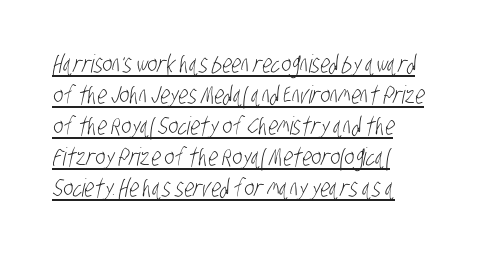
How are the letters spaced? Ordinarily, with no added tracking. Each stroke keeps to a modest, everyday thickness or less. Caption: multi-line text, flush left, ragged right. Underlined type.
